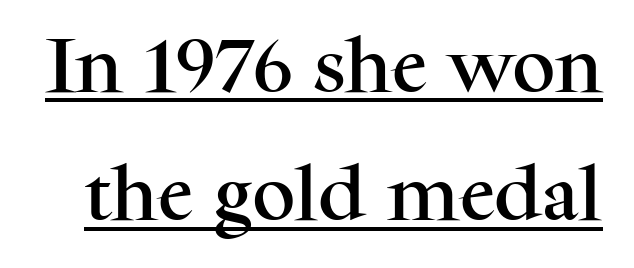
The image shows 60 px serif type, upright; set loose line spacing (2.14x), normal letter spacing, underlined; medium stroke contrast and a medium x-height.
